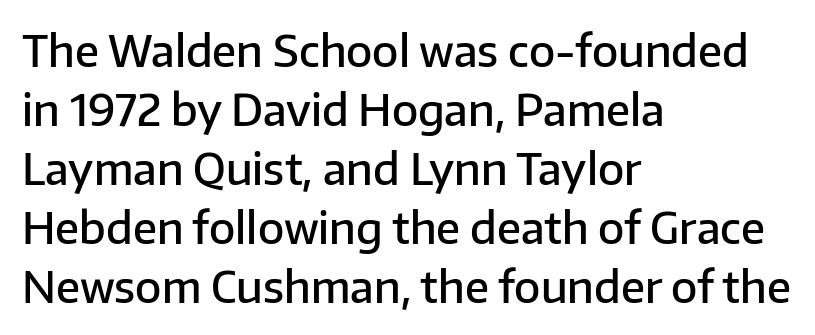
The image shows 43 px semibold sans-serif type, upright; set left-aligned, normal line spacing (1.37x), normal letter spacing, not underlined; low stroke contrast and a medium x-height.
